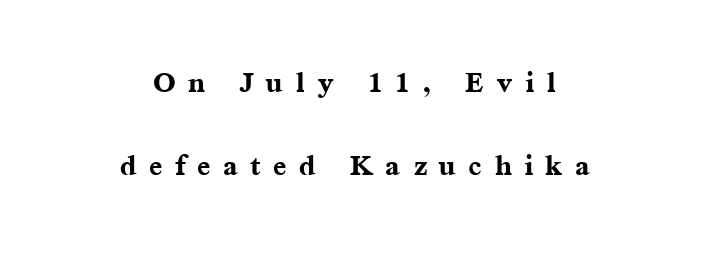
A typesetter would mark this as roman, not italic. Is the type bold? Yes — the strokes are clearly thick and heavy. If you measured baseline to baseline, you'd find a long distance. Notice how the passage keeps no hard edge, just a central spine.
